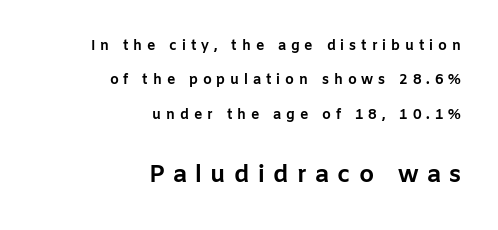
{"italic": "no", "bold": "yes", "underline": "no", "align": "right", "line_spacing": "loose", "line_spacing_ratio": 2.45, "letter_spacing": "wide", "letter_spacing_em": 0.35, "larger_block": "second", "size_ratio": 1.71, "glyph_px": 24}
